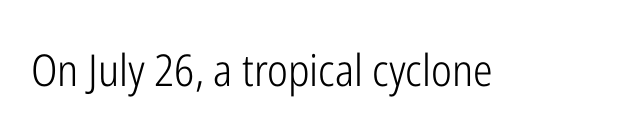
The image shows 44 px light, condensed sans-serif type, upright; set normal letter spacing, not underlined; low stroke contrast and a medium x-height.
